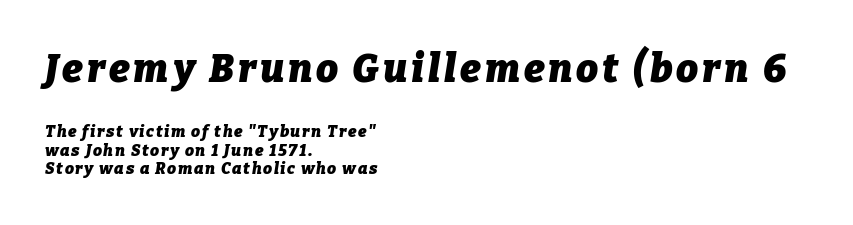
{"italic": "yes", "lean": "right", "slant_degrees": 9, "bold": "yes", "weight": "heavy", "width": "normal", "stroke_contrast": "low", "x_height": "medium", "monospaced": "no", "underline": "no", "align": "left", "line_spacing_ratio": 1.17, "larger_block": "first", "size_ratio": 2.44, "glyph_px": 39}
